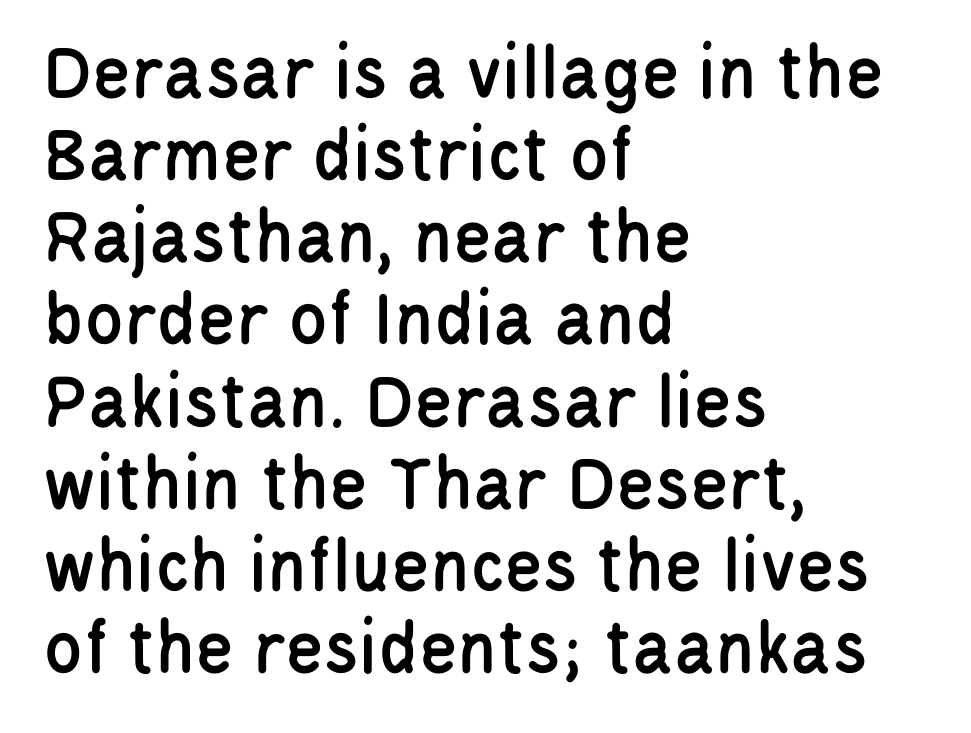
The image shows 79 px condensed sans-serif type, upright; set left-aligned, tight line spacing (1.04x), normal letter spacing, not underlined; low stroke contrast and a large x-height.
